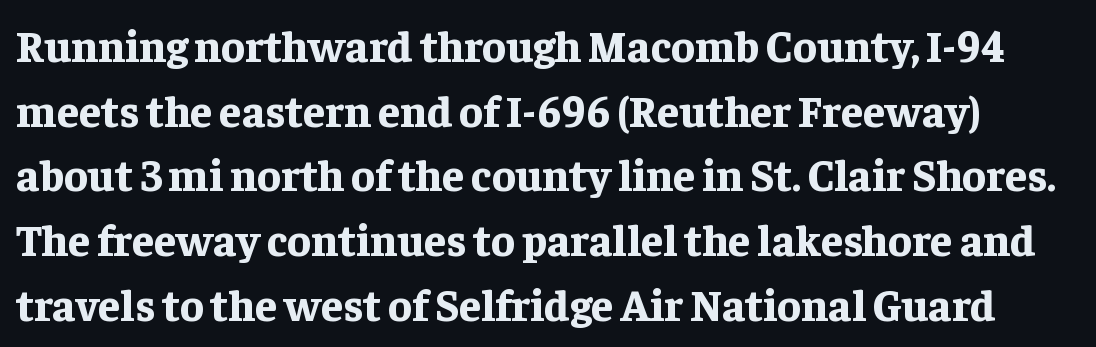
No word sits above an underline. The typeface chosen for these lines features serifs. Typesetter's note: full bold, strokes at maximum text heaviness. Notice how descenders clear the ascenders below comfortably — that's standard leading. These lines are rendered in a variable-pitch font.
